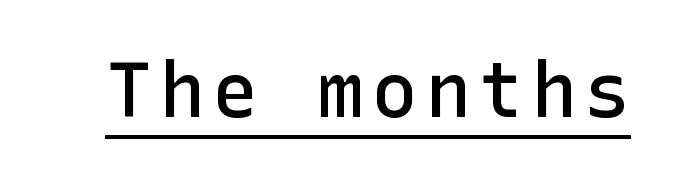
This rendering employs a face without finishing strokes, i.e., a sans-serif. Each glyph is drawn with semibold strokes, heavier than normal yet not fully bold. Quick note: not italic, upright. Is there an underline? Yes — a line sits under the letters.
